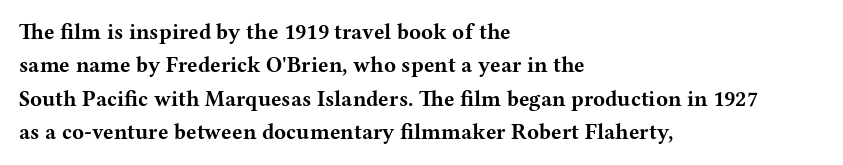
Q: Is the text bold? A: Yes.
Q: Is the text italic (slanted)? A: No, it is upright.
Q: Is the text underlined? A: No.
Q: How is the paragraph aligned? A: Left-aligned.
Q: Is the spacing between letters normal or unusually wide? A: Normal.
Q: Is the spacing between lines tight, normal or loose? A: Normal.
